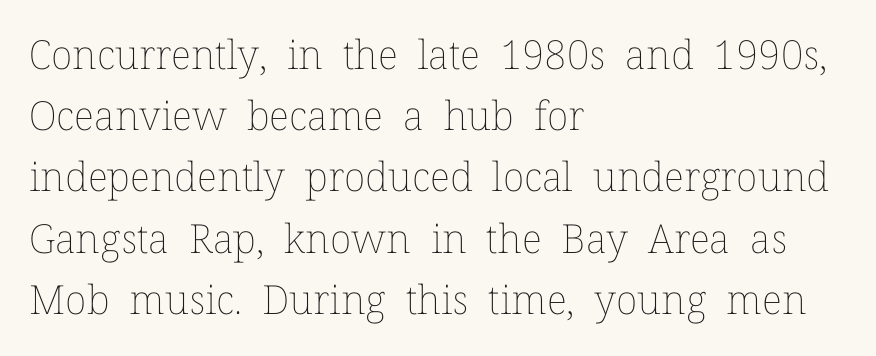
The image shows 40 px thin type, upright; set left-aligned, normal line spacing (1.53x), normal letter spacing, not underlined; low stroke contrast and a medium x-height.
